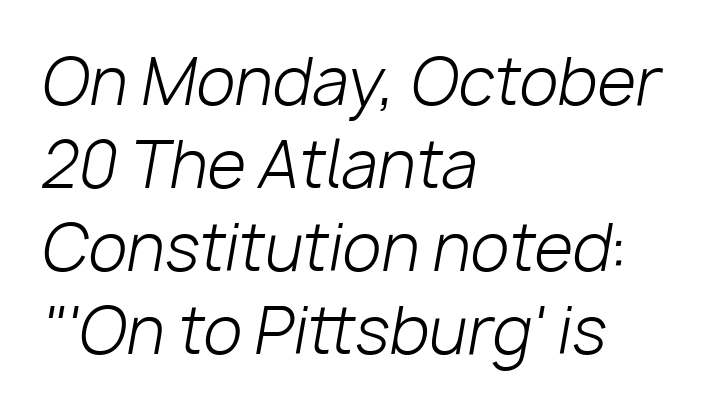
The image shows 63 px light type, italic (leaning right); set left-aligned, normal line spacing (1.32x), normal letter spacing, not underlined; low stroke contrast and a medium x-height.
